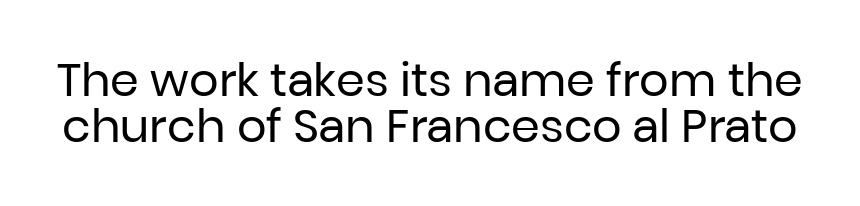
Note the varied advance widths — an 'i' is clearly narrower than an 'm'. Default kerning and tracking; the words read as compact shapes. The glyphs are unaccompanied by any horizontal stroke below them. The designer went with a sans here, leaving each stem footless. This sample uses an upright cut, with every glyph sitting square on the baseline.
